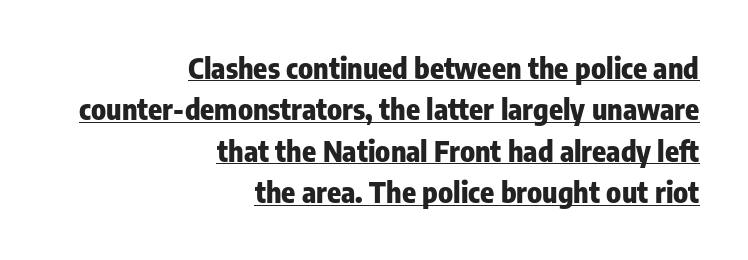
{"serif": "no", "italic": "no", "bold": "yes", "weight": "heavy", "width": "condensed", "stroke_contrast": "low", "x_height": "medium", "monospaced": "no", "underline": "yes", "align": "right", "line_spacing": "normal", "line_spacing_ratio": 1.43, "letter_spacing": "normal", "letter_spacing_em": 0.0, "glyph_px": 29}
